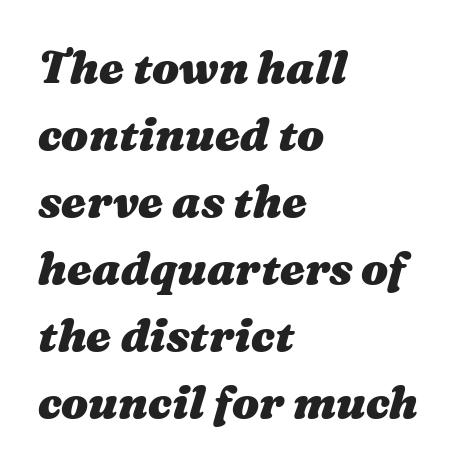
{"italic": "yes", "lean": "right", "slant_degrees": 16, "bold": "yes", "weight": "heavy", "width": "wide", "stroke_contrast": "medium", "x_height": "medium", "monospaced": "no", "underline": "no", "align": "left", "line_spacing": "normal", "line_spacing_ratio": 1.49, "letter_spacing": "normal", "letter_spacing_em": 0.0, "glyph_px": 45}
